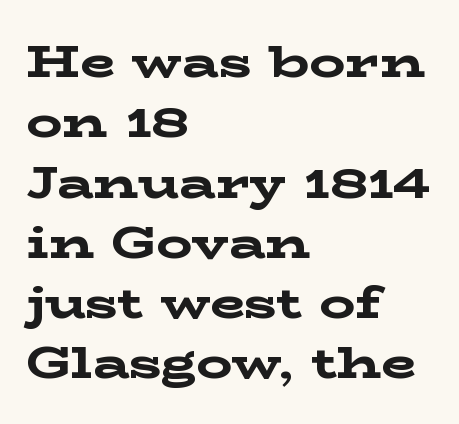
Q: Is the text bold? A: Yes.
Q: Is the text italic (slanted)? A: No, it is upright.
Q: Is the typeface a serif or a sans-serif typeface? A: Serif.
Q: Is the text underlined? A: No.
Q: How is the paragraph aligned? A: Left-aligned.
Q: Is the spacing between letters normal or unusually wide? A: Normal.
Q: Is the spacing between lines tight, normal or loose? A: Normal.
Q: Width (condensed, normal, or wide)? A: Wide.
Q: Stroke contrast? A: Low.
Q: x-height? A: Medium.
Q: Monospaced? A: No.
